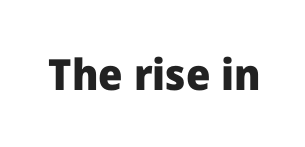
The image shows 43 px heavy sans-serif type, upright; set normal letter spacing, not underlined; low stroke contrast and a medium x-height.
